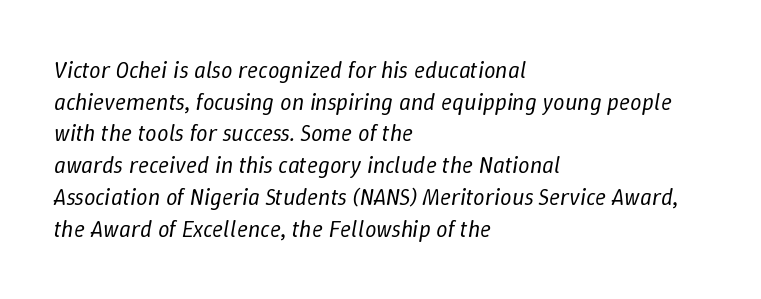
{"italic": "yes", "lean": "right", "slant_degrees": 9, "bold": "no", "underline": "no", "align": "left", "line_spacing": "normal", "line_spacing_ratio": 1.38, "letter_spacing": "normal", "letter_spacing_em": 0.0, "glyph_px": 23}
